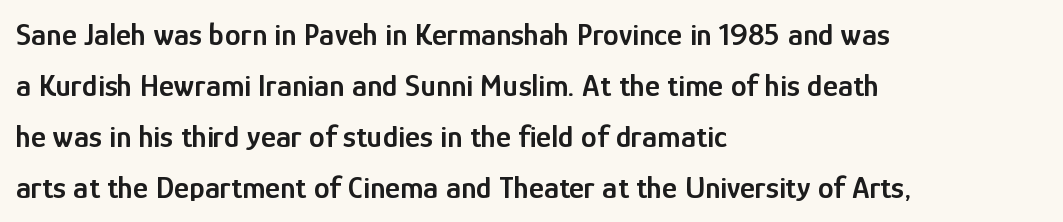
Q: Is the text bold? A: Semi-bold.
Q: Is the text italic (slanted)? A: No, it is upright.
Q: Is the typeface a serif or a sans-serif typeface? A: Sans-serif.
Q: Is the text underlined? A: No.
Q: How is the paragraph aligned? A: Left-aligned.
Q: Is the spacing between letters normal or unusually wide? A: Normal.
Q: Is the spacing between lines tight, normal or loose? A: Normal.
Q: Width (condensed, normal, or wide)? A: Condensed.
Q: Stroke contrast? A: Low.
Q: x-height? A: Medium.
Q: Monospaced? A: No.
